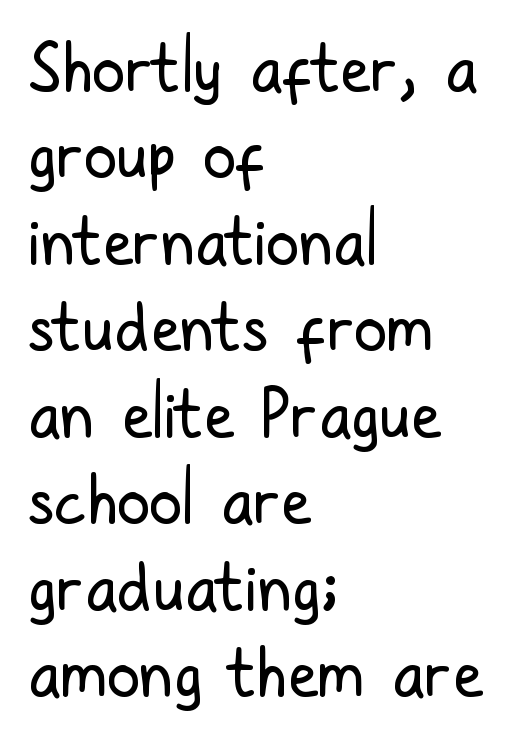
{"serif": "no", "italic": "no", "bold": "no", "weight": "regular", "width": "condensed", "stroke_contrast": "low", "x_height": "medium", "monospaced": "no", "underline": "no", "align": "left", "line_spacing": "normal", "line_spacing_ratio": 1.29, "letter_spacing": "normal", "letter_spacing_em": 0.0, "glyph_px": 67}
